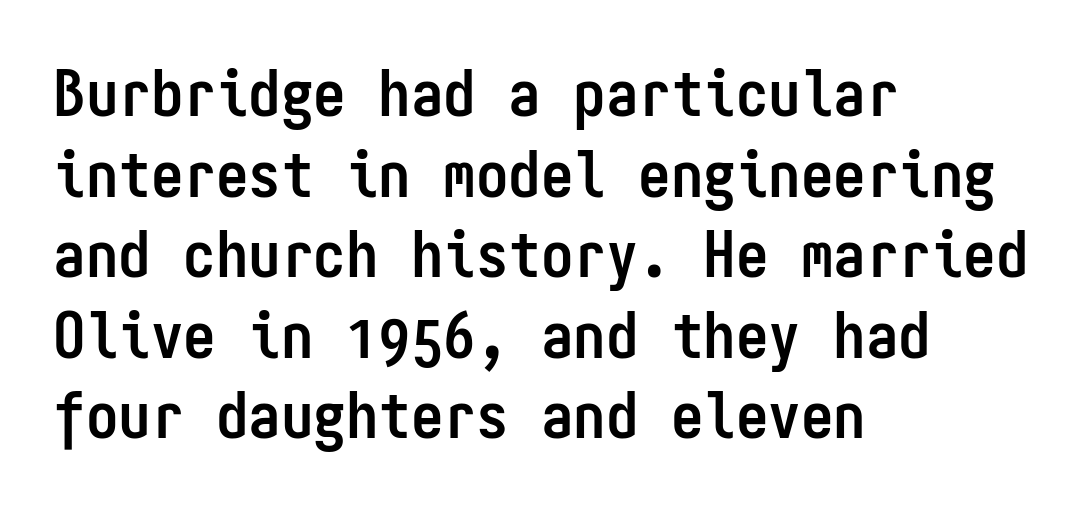
Q: Is the text bold? A: Yes.
Q: Is the text italic (slanted)? A: No, it is upright.
Q: Is the typeface a serif or a sans-serif typeface? A: Sans-serif.
Q: Is the text underlined? A: No.
Q: How is the paragraph aligned? A: Left-aligned.
Q: Is the spacing between letters normal or unusually wide? A: Normal.
Q: Width (condensed, normal, or wide)? A: Condensed.
Q: Stroke contrast? A: Low.
Q: x-height? A: Medium.
Q: Monospaced? A: Yes.
